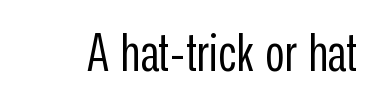
{"serif": "no", "italic": "no", "bold": "no", "weight": "regular", "width": "condensed", "stroke_contrast": "low", "x_height": "medium", "monospaced": "no", "underline": "no", "letter_spacing": "normal", "letter_spacing_em": 0.0, "glyph_px": 52}
